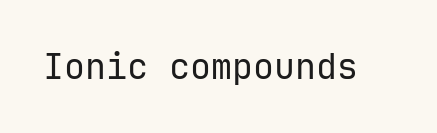
The space beneath each line is pristine and unruled. A light-to-regular cut is what we see here. Typographically, this falls in the sans-serif category. Does extra space separate the letters? No, they use regular spacing. Each letter, wide or thin by design, is forced into the same width here.
